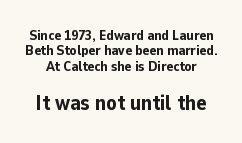
The image shows 21 px bold type, upright; set centered, tight line spacing (1.1x), normal letter spacing, not underlined; the second (bottom) block is 1.5x larger.
